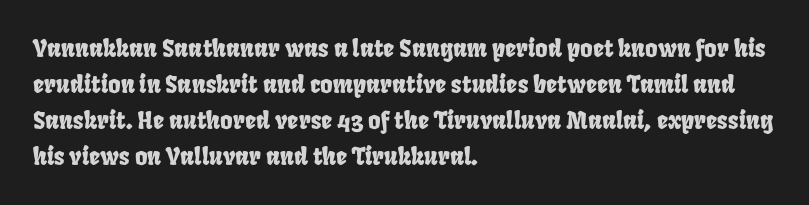
The space between consecutive lines is moderate. The typesetter chose a ragged-right arrangement here. Words appear dense and cohesive because spacing is normal. Letters rest on an invisible, unmarked baseline.
